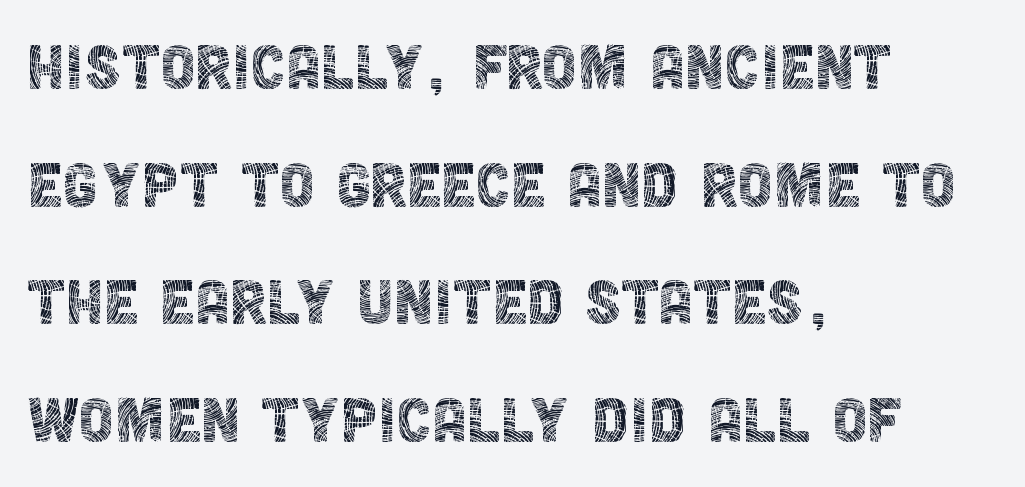
{"serif": "no", "italic": "no", "bold": "no", "weight": "thin", "width": "condensed", "x_height": "large", "monospaced": "no", "underline": "no", "align": "left", "line_spacing": "normal", "line_spacing_ratio": 1.49, "letter_spacing": "normal", "letter_spacing_em": 0.0, "glyph_px": 79}
